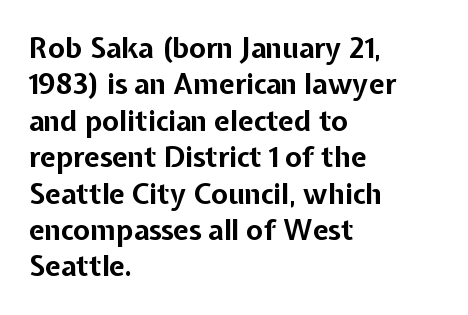
{"serif": "no", "italic": "no", "bold": "yes", "weight": "bold", "width": "normal", "stroke_contrast": "low", "x_height": "medium", "monospaced": "no", "underline": "no", "align": "left", "line_spacing": "normal", "line_spacing_ratio": 1.3, "letter_spacing": "normal", "letter_spacing_em": 0.0, "glyph_px": 28}
